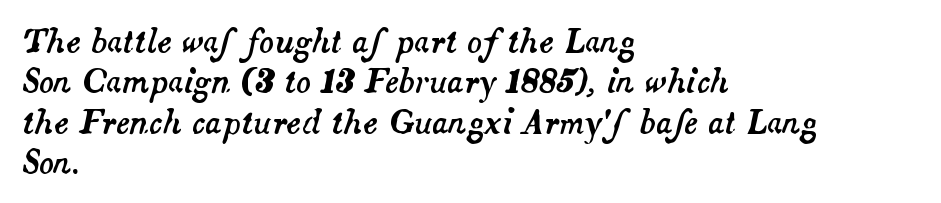
Notice how the passage keeps a crisp vertical edge on the left only. These lines sit exactly where default settings would place them. Is the type slanted? Yes — the strokes lean at a clear angle. Lines of text with bare space underneath. Does extra space separate the letters? No, they use regular spacing.
